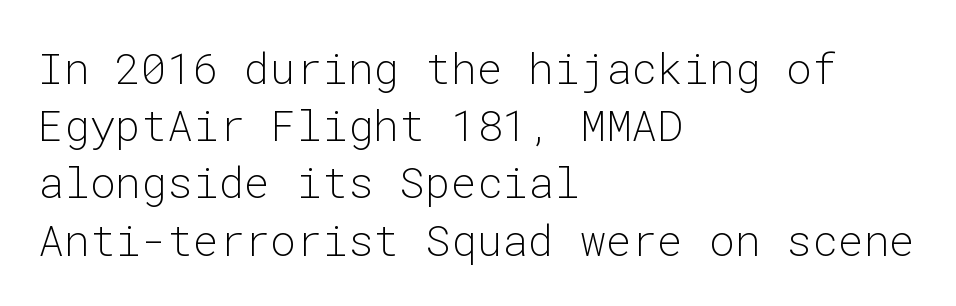
The image shows 43 px light sans-serif type, upright, monospaced; set left-aligned, normal line spacing (1.33x), normal letter spacing, not underlined; low stroke contrast and a medium x-height.
